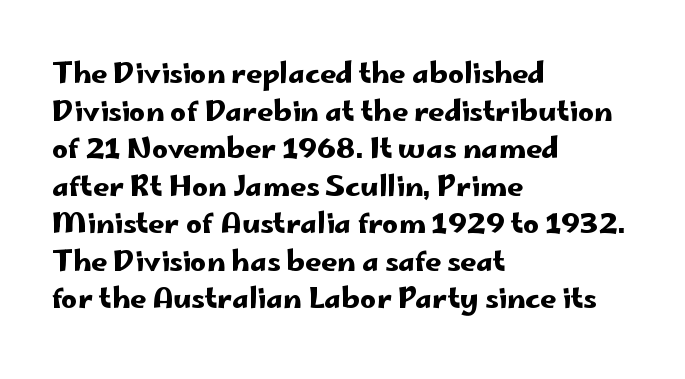
The image shows 28 px wide sans-serif type, upright; set left-aligned, normal line spacing (1.34x), normal letter spacing, not underlined; low stroke contrast and a small x-height.
